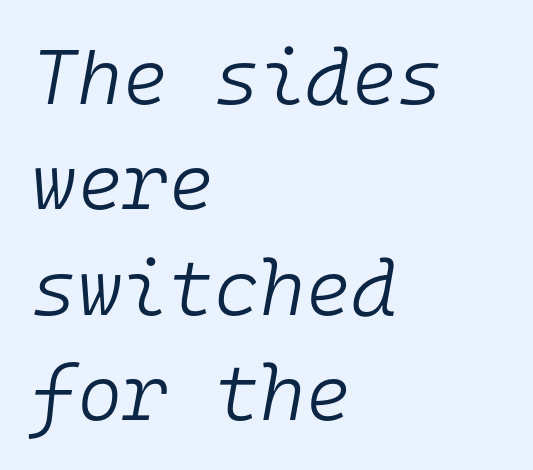
Here the glyphs are tracked normally, forming tight word shapes. The text block is weighted toward the left margin, trailing off unevenly rightward. Leading matches the norm, producing a regular column. Honestly, there is no underline to notice here at all. The cut favours lightness, reaching ordinary text weight at its darkest.
